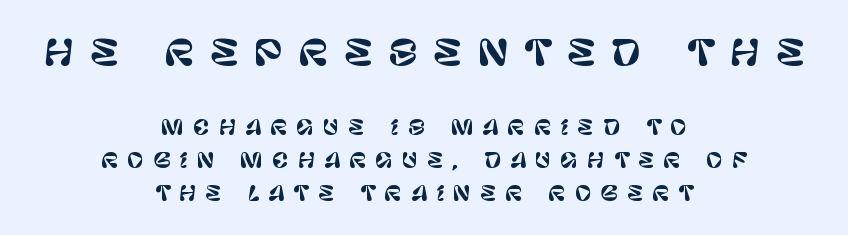
{"serif": "no", "width": "normal", "stroke_contrast": "low", "x_height": "large", "monospaced": "no", "underline": "no", "align": "center", "line_spacing": "normal", "line_spacing_ratio": 1.64, "letter_spacing": "wide", "letter_spacing_em": 0.45, "larger_block": "first", "size_ratio": 1.75, "glyph_px": 35}
